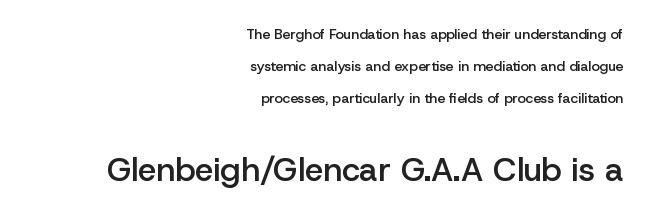
Posture: straight, roman, zero tilt. Summary of weight: moderately heavy, a semibold. Short and long lines alike share a common ending point at right. These two chunks differ in scale, with the bottom chunk taking the larger measure.
